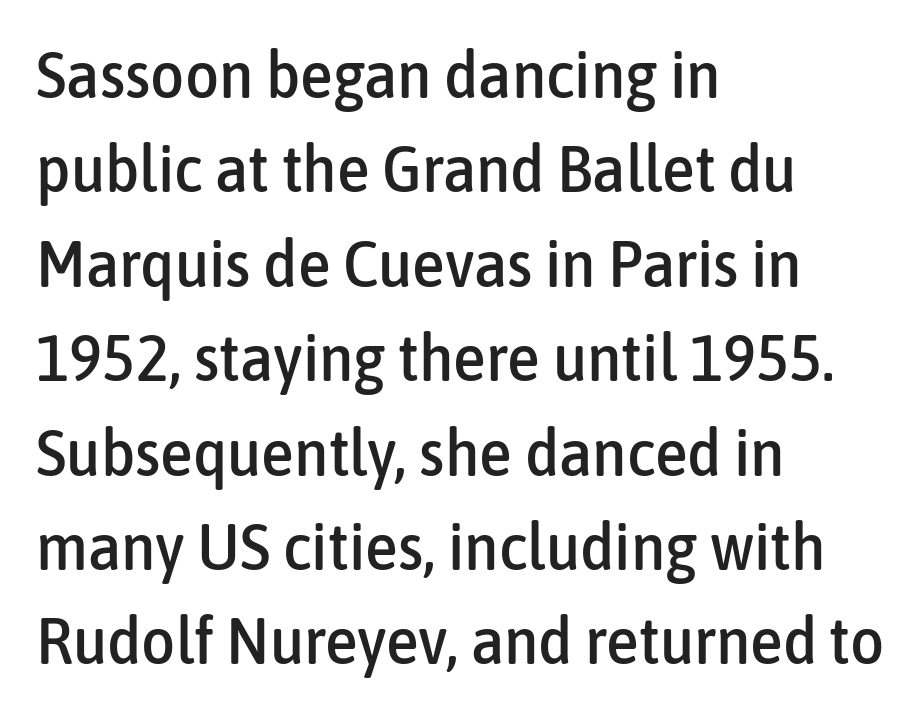
{"serif": "no", "italic": "no", "width": "condensed", "stroke_contrast": "low", "x_height": "medium", "monospaced": "no", "underline": "no", "align": "left", "line_spacing": "normal", "line_spacing_ratio": 1.43, "letter_spacing": "normal", "letter_spacing_em": 0.0, "glyph_px": 66}
